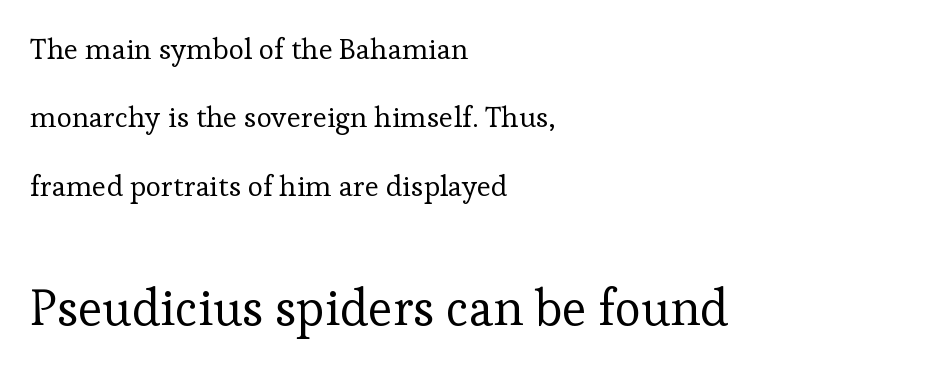
{"serif": "yes", "italic": "no", "bold": "no", "weight": "regular", "width": "normal", "stroke_contrast": "low", "x_height": "medium", "monospaced": "no", "underline": "no", "align": "left", "line_spacing": "loose", "line_spacing_ratio": 2.36, "letter_spacing": "normal", "letter_spacing_em": 0.0, "larger_block": "second", "size_ratio": 1.72, "glyph_px": 50}
